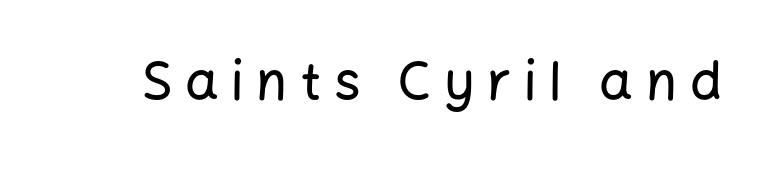
Think of a printed novel: that variable character pitch is what you see here. In terms of posture, this sample is upright. Descenders are the only things crossing below the line. Nothing sits at the stroke ends, so this counts as sans-serif. Students, note that the glyphs here are deliberately spaced far apart.
